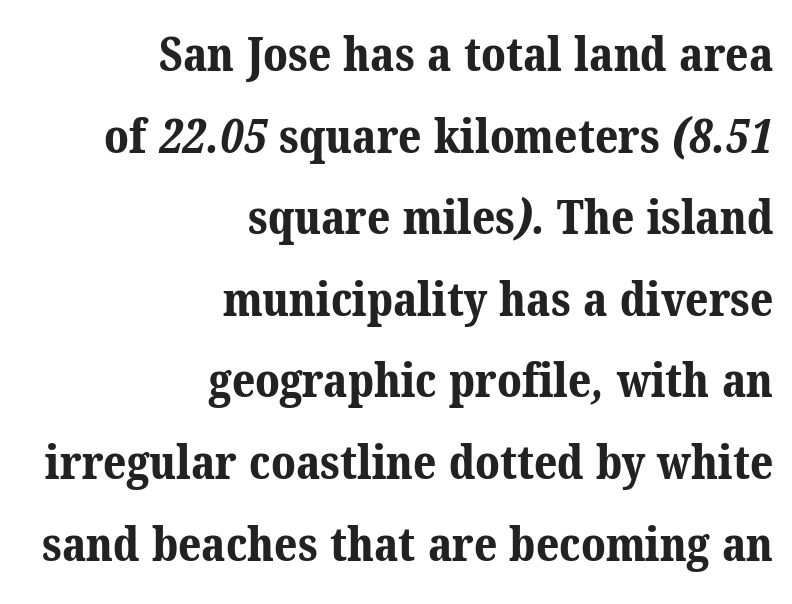
{"serif": "yes", "bold": "yes", "weight": "bold", "width": "normal", "stroke_contrast": "medium", "x_height": "medium", "monospaced": "no", "underline": "no", "align": "right", "line_spacing": "normal", "line_spacing_ratio": 1.7, "letter_spacing": "normal", "letter_spacing_em": 0.0, "glyph_px": 48}
